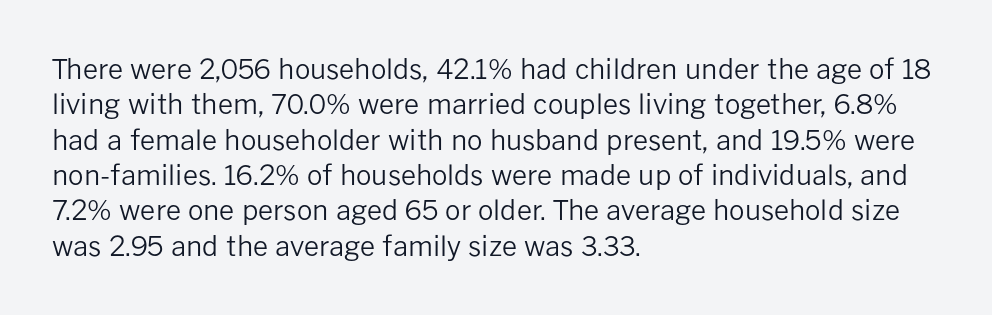
{"italic": "no", "bold": "no", "underline": "no", "align": "left", "line_spacing": "normal", "line_spacing_ratio": 1.31, "letter_spacing": "normal", "letter_spacing_em": 0.0, "glyph_px": 27}
